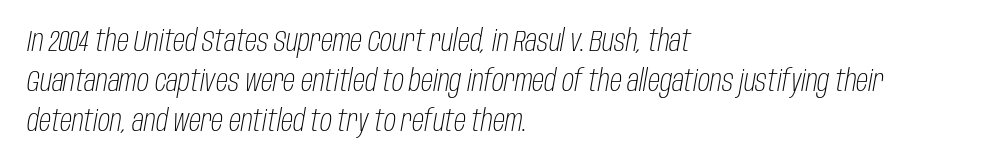
{"italic": "yes", "lean": "right", "slant_degrees": 10, "bold": "no", "weight": "light", "width": "condensed", "stroke_contrast": "low", "x_height": "large", "monospaced": "no", "underline": "no", "align": "left", "line_spacing": "normal", "line_spacing_ratio": 1.33, "letter_spacing": "normal", "letter_spacing_em": 0.0, "glyph_px": 30}
